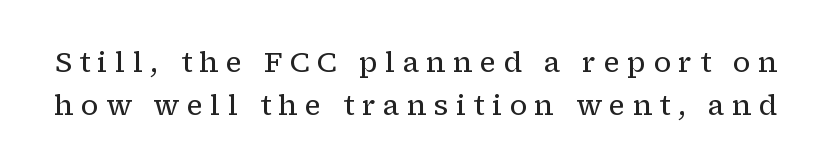
Q: Is the text bold? A: No.
Q: Is the text italic (slanted)? A: No, it is upright.
Q: Is the typeface a serif or a sans-serif typeface? A: Serif.
Q: Is the text underlined? A: No.
Q: Is the spacing between letters normal or unusually wide? A: Unusually wide.
Q: Is the spacing between lines tight, normal or loose? A: Normal.
Q: Width (condensed, normal, or wide)? A: Normal.
Q: Stroke contrast? A: Low.
Q: x-height? A: Medium.
Q: Monospaced? A: No.
